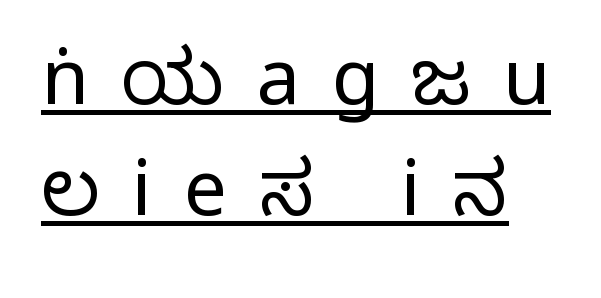
Does the leading feel generous? No, just average. Unlike italic type, these characters show no tilt at all. Stroke thickness stays within the range of a standard reading face or lighter. Display-style spreading of the glyphs; the letterfit is very open. A baseline rule has been typeset under these characters.
